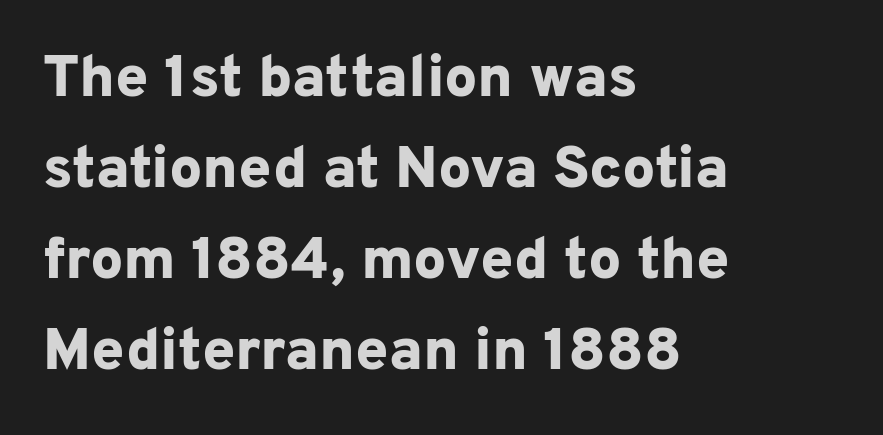
Q: Is the text bold? A: Yes.
Q: Is the text italic (slanted)? A: No, it is upright.
Q: Is the typeface a serif or a sans-serif typeface? A: Sans-serif.
Q: Is the text underlined? A: No.
Q: How is the paragraph aligned? A: Left-aligned.
Q: Is the spacing between letters normal or unusually wide? A: Normal.
Q: Is the spacing between lines tight, normal or loose? A: Normal.
Q: Width (condensed, normal, or wide)? A: Normal.
Q: Stroke contrast? A: Low.
Q: x-height? A: Medium.
Q: Monospaced? A: No.
